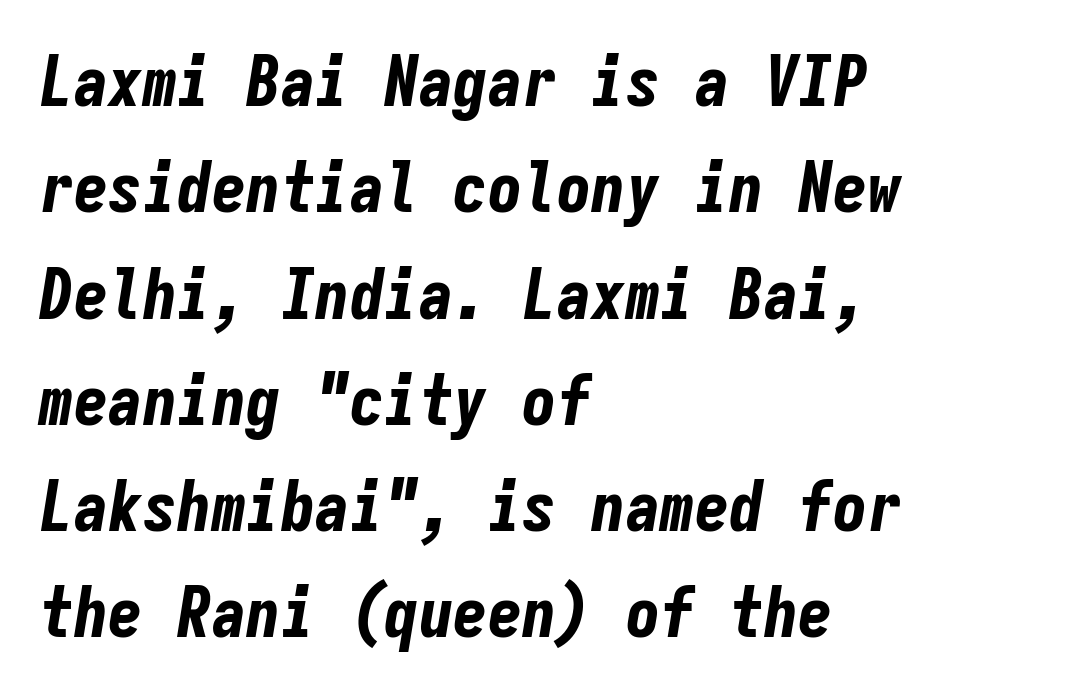
{"italic": "yes", "lean": "right", "slant_degrees": 9, "bold": "yes", "weight": "bold", "width": "condensed", "stroke_contrast": "low", "x_height": "medium", "monospaced": "yes", "underline": "no", "align": "left", "line_spacing": "normal", "line_spacing_ratio": 1.54, "letter_spacing": "normal", "letter_spacing_em": 0.0, "glyph_px": 69}
